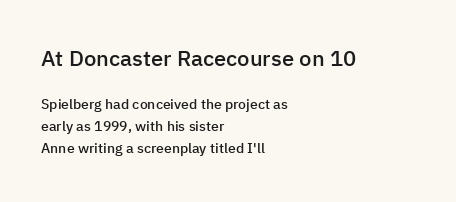
Type without underlining. Size contrast runs from large at the top to small at the bottom. The letters stand straight up with perfectly vertical stems. How heavy is the stroke? Medium-heavy — a semibold, shy of bold. The line texture is even and compact thanks to regular tracking.
